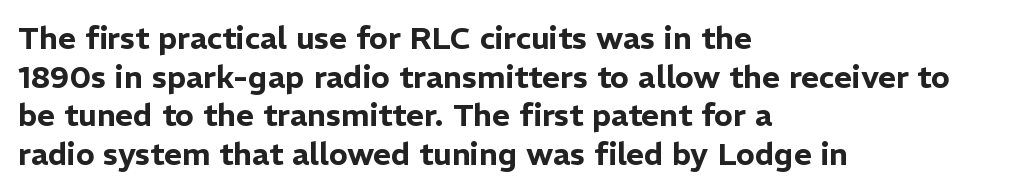
Characters remain perfectly vertical along every line. The foot of each line stays bare and open. Is the letter spacing exaggerated? No — it looks like the ordinary default. Horizontal alignment here is leftward, the default for most running prose. The designer left line spacing at the default.
